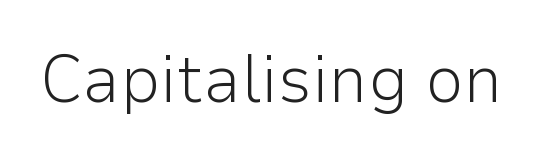
{"serif": "no", "italic": "no", "bold": "no", "weight": "light", "width": "normal", "stroke_contrast": "low", "x_height": "medium", "monospaced": "no", "underline": "no", "letter_spacing": "normal", "letter_spacing_em": 0.0, "glyph_px": 68}
